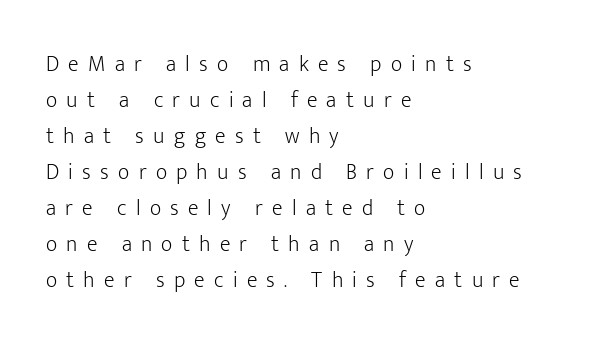
Q: Is the text bold? A: No.
Q: Is the text italic (slanted)? A: No, it is upright.
Q: Is the text underlined? A: No.
Q: How is the paragraph aligned? A: Left-aligned.
Q: Is the spacing between letters normal or unusually wide? A: Unusually wide.
Q: Is the spacing between lines tight, normal or loose? A: Normal.
